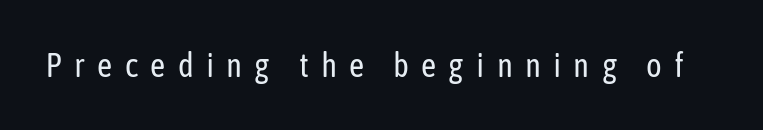
The image shows 33 px regular-weight, condensed sans-serif type, upright; set unusually wide letter spacing (+0.37 em), not underlined; low stroke contrast and a medium x-height.
